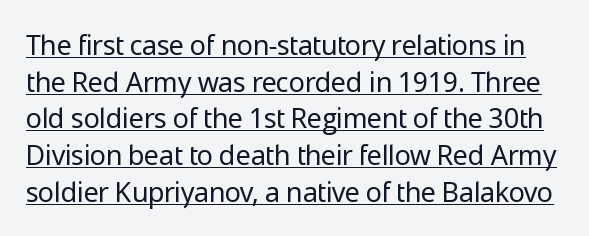
Words appear dense and cohesive because spacing is normal. The block of text has a typical density, with ordinary space between rows. The lettering stays uniformly vertical, giving the passage a roman look. The words here are underlined.
